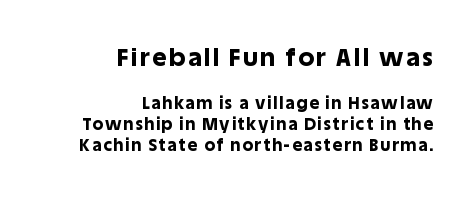
The image shows 25 px bold type, upright; set right-aligned, line spacing 1.22x, not underlined; the first (top) block is 1.47x larger.
